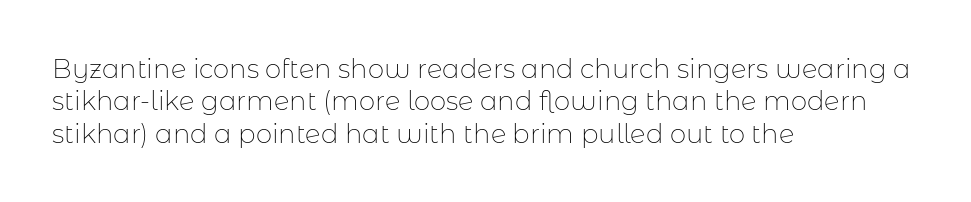
{"italic": "no", "bold": "no", "underline": "no", "align": "left", "line_spacing": "normal", "line_spacing_ratio": 1.25, "letter_spacing": "normal", "letter_spacing_em": 0.0, "glyph_px": 26}
